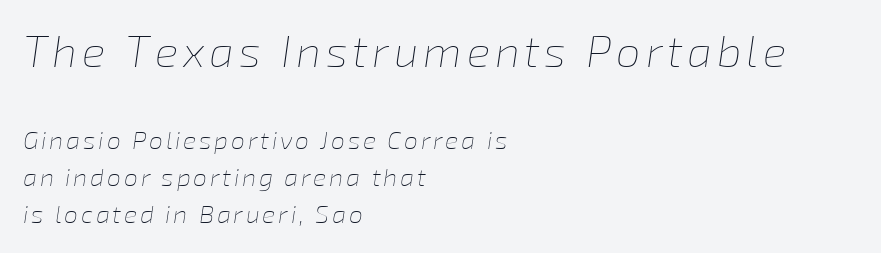
The passage shown is typed in a proportional face where columns would drift. The composition opens big and finishes small. The letterforms sit at book weight or below. Underline: absent. The whole block is typeset with a tilt. A classic flush-left, rag-right setting is used for this passage.
